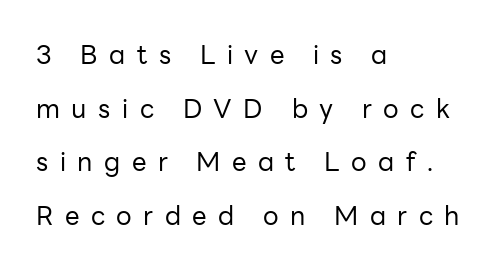
The image shows 26 px text type, upright; set left-aligned, loose line spacing (2.06x), unusually wide letter spacing (+0.44 em), not underlined.
